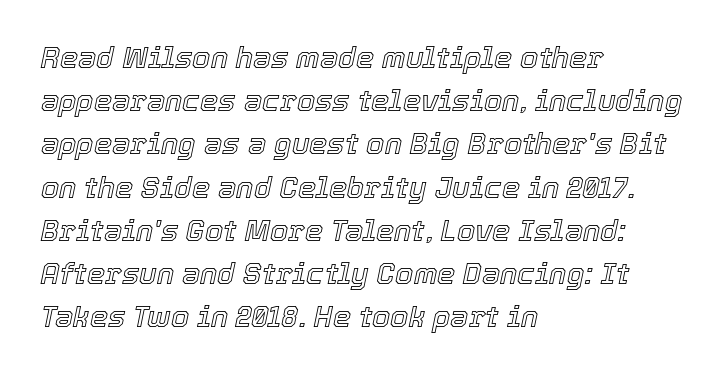
Short note: letters normally spaced. The passage shown is not underscored anywhere. Short and long lines alike share a common starting point at left. The letters are slanted; this is an italic face.
